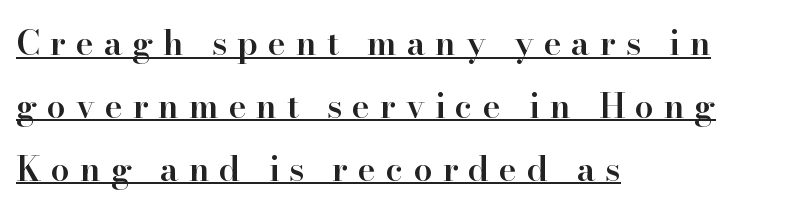
{"serif": "yes", "italic": "no", "bold": "semi", "weight": "semibold", "width": "normal", "stroke_contrast": "high", "x_height": "small", "monospaced": "no", "underline": "yes", "align": "left", "line_spacing_ratio": 1.85, "letter_spacing": "wide", "letter_spacing_em": 0.29, "glyph_px": 34}
